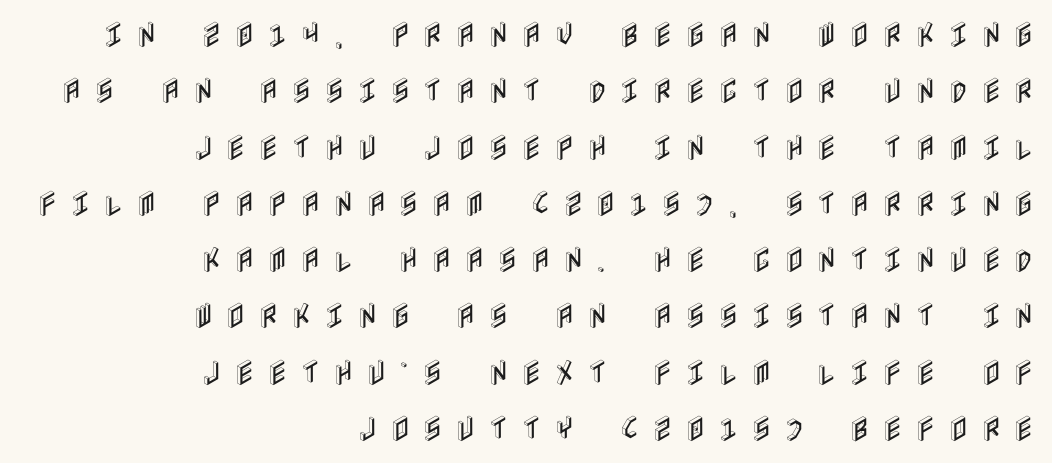
{"italic": "no", "width": "condensed", "x_height": "large", "underline": "no", "align": "right", "line_spacing": "loose", "line_spacing_ratio": 2.01, "letter_spacing": "wide", "letter_spacing_em": 0.44, "glyph_px": 28}
